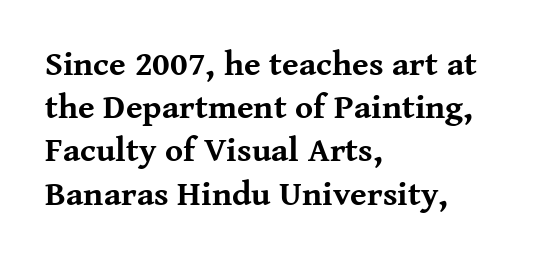
The gap between lines stays unmarked. One glance says typical: line gaps are just what's usual. The paragraph shown leans on its left margin. In terms of posture, this sample is upright. Note the varied advance widths — an 'i' is clearly narrower than an 'm'. Little horizontal feet cap the strokes, marking this as serif type.
